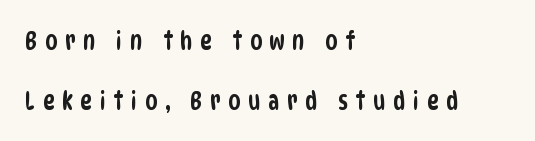
{"underline": "no", "align": "left", "line_spacing": "loose", "line_spacing_ratio": 2.39, "letter_spacing": "wide", "letter_spacing_em": 0.3, "glyph_px": 25}
